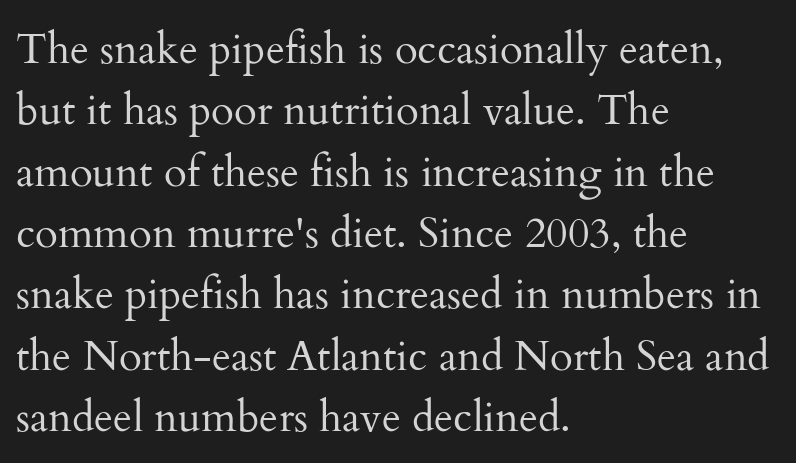
The image shows 42 px regular-weight serif type, upright; set left-aligned, normal line spacing (1.46x), normal letter spacing, not underlined; medium stroke contrast and a small x-height.
